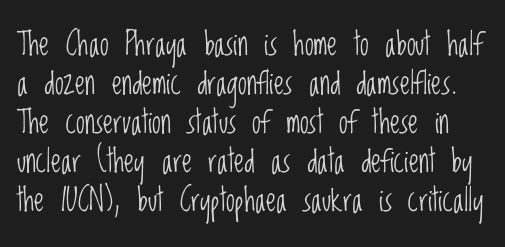
The characters display no serif detailing; their extremities are plain. The lettering stays uniformly vertical, giving the passage a roman look. The gap between lines stays unmarked. The gaps between neighbouring characters are ordinary and unremarkable. Here the designer chose a conventional face with non-uniform glyph widths. A quiet, ordinary-to-light weight characterises the typeface.
